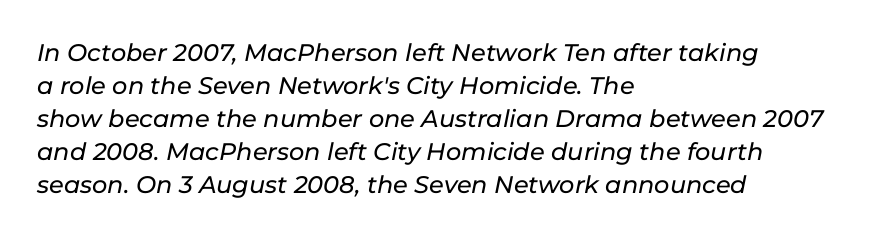
Q: Is the text italic (slanted)? A: Yes, it leans right by about 11 degrees.
Q: Is the text underlined? A: No.
Q: How is the paragraph aligned? A: Left-aligned.
Q: Is the spacing between letters normal or unusually wide? A: Normal.
Q: Is the spacing between lines tight, normal or loose? A: Normal.
